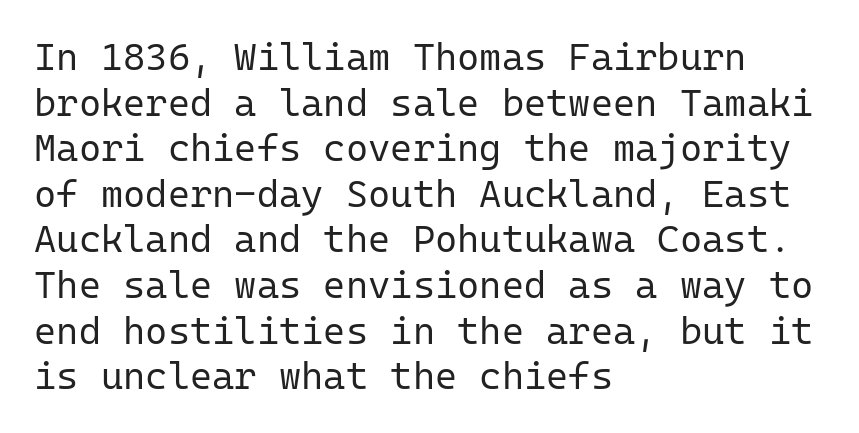
No italicization has been applied; the sample stays upright. Teacher's note: observe the even left margin — that is flush-left alignment. The font is comparable to plain body text, perhaps lighter. Glyph-to-glyph distance matches everyday printed text. These lines are rendered in a fixed-pitch font. Underline: absent.
